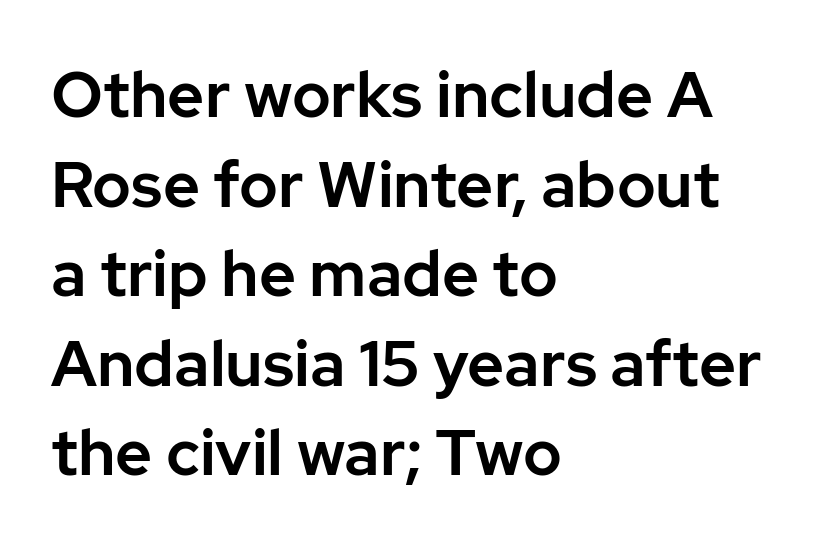
Q: Is the text italic (slanted)? A: No, it is upright.
Q: Is the typeface a serif or a sans-serif typeface? A: Sans-serif.
Q: Is the text underlined? A: No.
Q: How is the paragraph aligned? A: Left-aligned.
Q: Is the spacing between letters normal or unusually wide? A: Normal.
Q: Is the spacing between lines tight, normal or loose? A: Normal.
Q: Width (condensed, normal, or wide)? A: Normal.
Q: Stroke contrast? A: Low.
Q: x-height? A: Medium.
Q: Monospaced? A: No.
